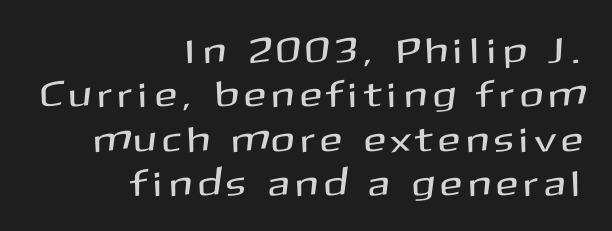
The image shows 36 px sans-serif type, upright; set right-aligned, line spacing 1.23x, unusually wide letter spacing (+0.22 em), not underlined; medium stroke contrast and a medium x-height.
